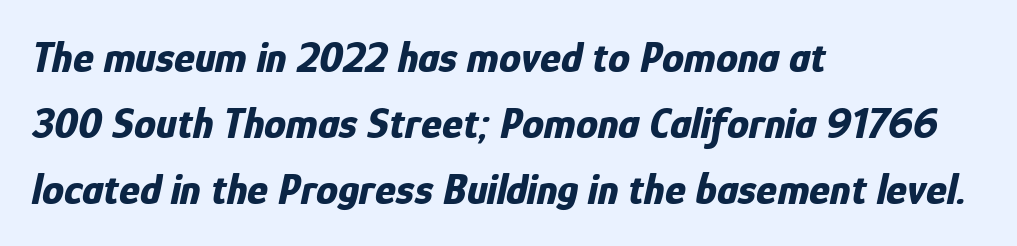
The image shows 44 px bold, condensed type, italic (leaning right); set left-aligned, normal line spacing (1.5x), normal letter spacing, not underlined; low stroke contrast and a medium x-height.
